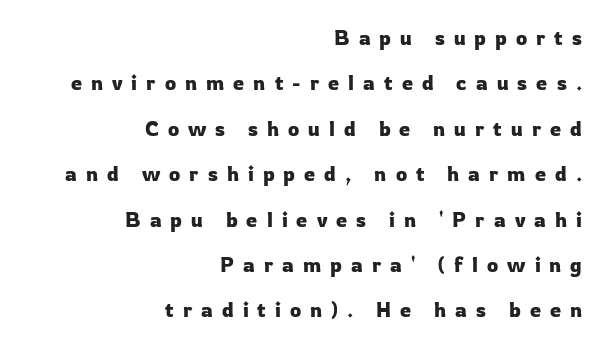
The image shows 20 px text type, upright; set right-aligned, loose line spacing (2.27x), unusually wide letter spacing (+0.45 em), not underlined.
